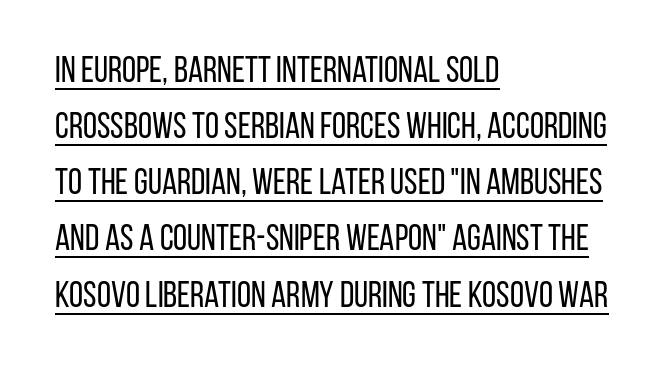
No heavy texture on the line: the type isn't bold. Caption: standard tracking, unaltered. Vertically, the passage feels balanced, rows spaced as you'd expect. The paragraph has a hard left edge and a soft right edge.
